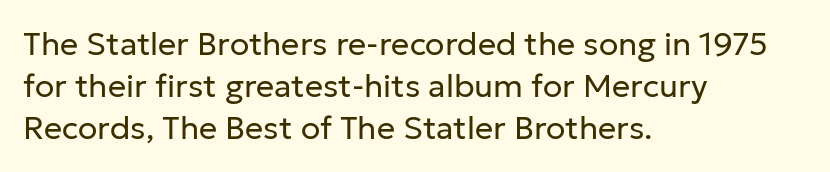
Looks like regular typesetting: each glyph gets only the width it needs. The compositor pushed each line to the left boundary. Nope, no serifs anywhere on these letters. This rendering features lettering with no underline.
